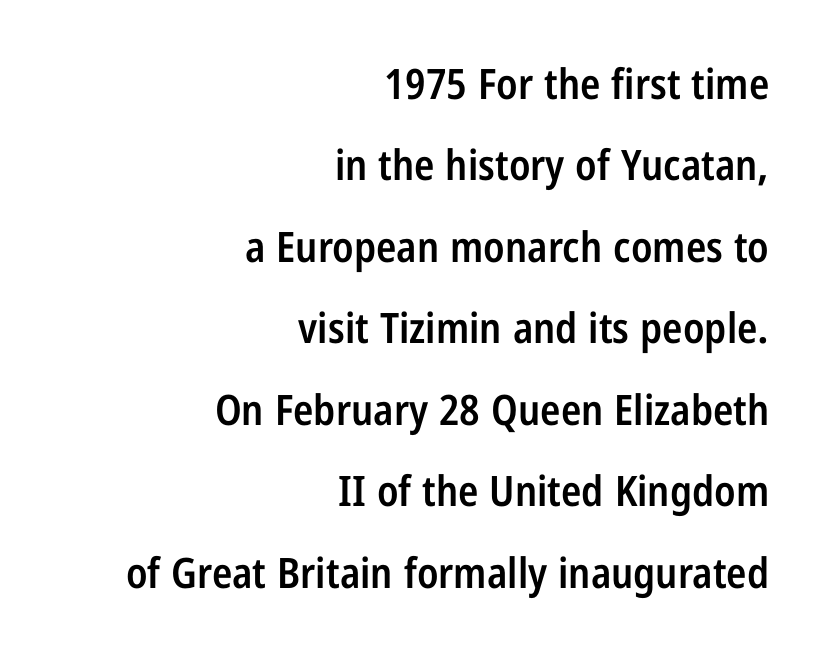
{"serif": "no", "italic": "no", "bold": "semi", "weight": "semibold", "width": "condensed", "stroke_contrast": "low", "x_height": "medium", "monospaced": "no", "underline": "no", "align": "right", "line_spacing": "loose", "line_spacing_ratio": 1.94, "letter_spacing": "normal", "letter_spacing_em": 0.0, "glyph_px": 42}
